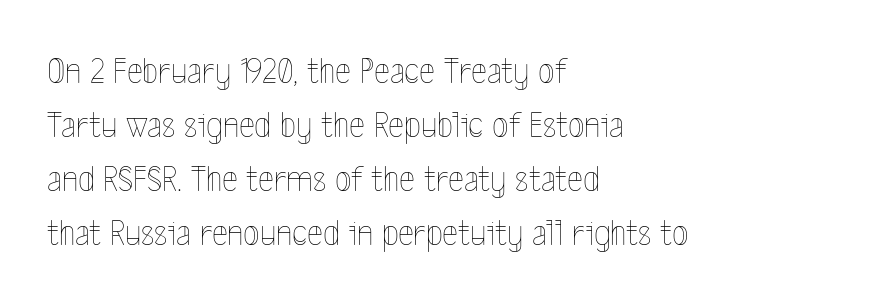
Q: Is the text bold? A: No.
Q: Is the text italic (slanted)? A: No, it is upright.
Q: Is the text underlined? A: No.
Q: How is the paragraph aligned? A: Left-aligned.
Q: Is the spacing between letters normal or unusually wide? A: Normal.
Q: Is the spacing between lines tight, normal or loose? A: Normal.
Q: Width (condensed, normal, or wide)? A: Condensed.
Q: x-height? A: Medium.
Q: Monospaced? A: No.
